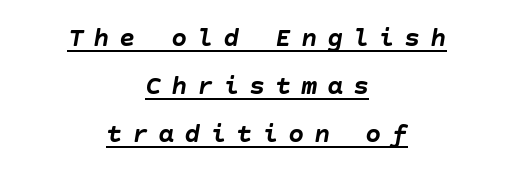
Q: Is the text bold? A: Yes.
Q: Is the text italic (slanted)? A: Yes, it leans right by about 10 degrees.
Q: Is the text underlined? A: Yes.
Q: How is the paragraph aligned? A: Centered.
Q: Is the spacing between letters normal or unusually wide? A: Unusually wide.
